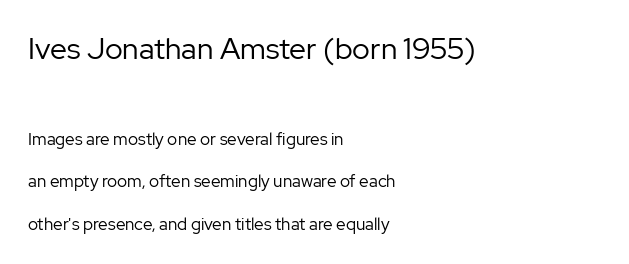
{"serif": "no", "italic": "no", "bold": "no", "weight": "regular", "width": "normal", "stroke_contrast": "low", "x_height": "medium", "monospaced": "no", "underline": "no", "align": "left", "line_spacing": "loose", "line_spacing_ratio": 2.5, "letter_spacing": "normal", "letter_spacing_em": 0.0, "larger_block": "first", "size_ratio": 1.76, "glyph_px": 30}
